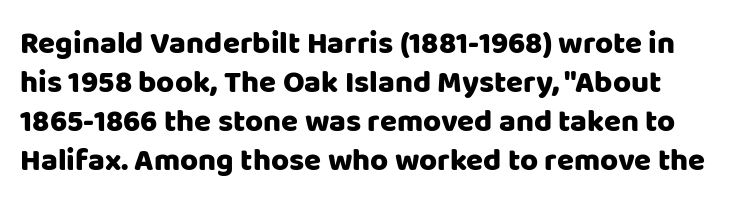
{"serif": "no", "italic": "no", "width": "normal", "stroke_contrast": "low", "x_height": "large", "monospaced": "no", "underline": "no", "line_spacing": "normal", "line_spacing_ratio": 1.26, "letter_spacing": "normal", "letter_spacing_em": 0.0, "glyph_px": 31}
